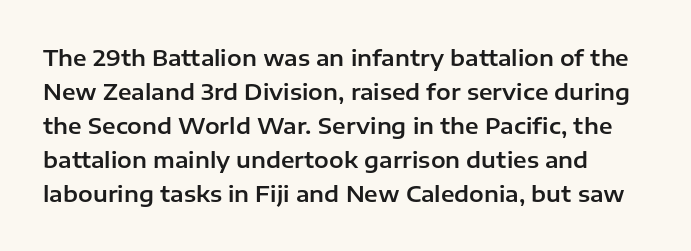
Q: Is the text italic (slanted)? A: No, it is upright.
Q: Is the text underlined? A: No.
Q: Is the spacing between letters normal or unusually wide? A: Normal.
Q: Is the spacing between lines tight, normal or loose? A: Normal.
